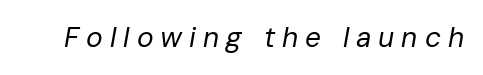
The image shows 28 px regular-weight type, italic (leaning right); set unusually wide letter spacing (+0.25 em), not underlined; low stroke contrast and a medium x-height.
